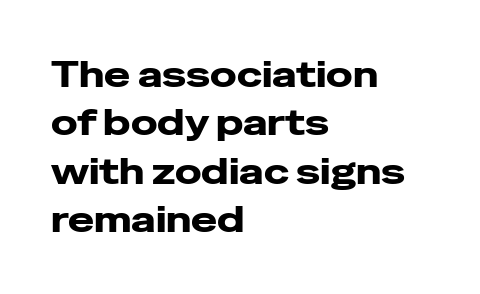
{"serif": "no", "italic": "no", "width": "wide", "stroke_contrast": "low", "x_height": "medium", "monospaced": "no", "underline": "no", "align": "left", "line_spacing": "normal", "line_spacing_ratio": 1.38, "letter_spacing": "normal", "letter_spacing_em": 0.0, "glyph_px": 35}
